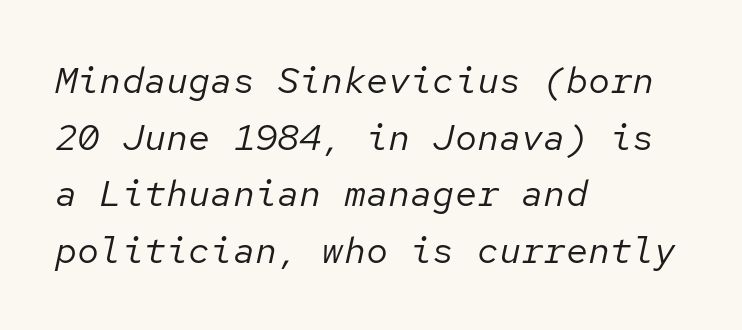
{"italic": "yes", "lean": "right", "slant_degrees": 12, "bold": "no", "weight": "regular", "width": "normal", "stroke_contrast": "low", "x_height": "medium", "monospaced": "yes", "underline": "no", "align": "left", "line_spacing": "normal", "line_spacing_ratio": 1.53, "letter_spacing": "normal", "letter_spacing_em": 0.0, "glyph_px": 37}
